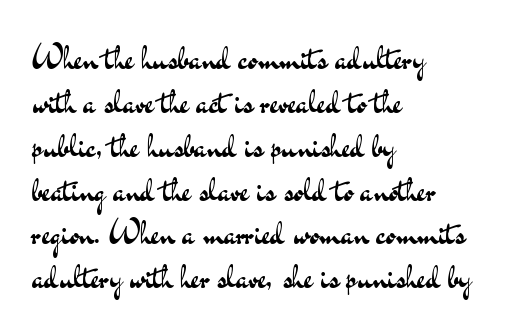
{"serif": "no", "bold": "no", "weight": "regular", "width": "wide", "stroke_contrast": "medium", "x_height": "small", "monospaced": "no", "underline": "no", "align": "left", "line_spacing": "normal", "line_spacing_ratio": 1.29, "letter_spacing": "normal", "letter_spacing_em": 0.0, "glyph_px": 34}
